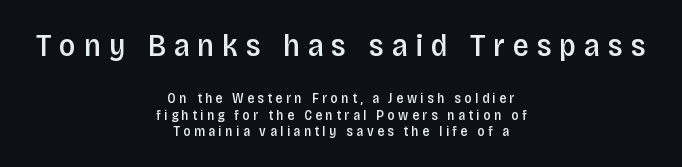
{"serif": "no", "italic": "no", "bold": "semi", "weight": "semibold", "width": "condensed", "stroke_contrast": "low", "x_height": "large", "monospaced": "no", "underline": "no", "align": "center", "line_spacing_ratio": 1.18, "letter_spacing": "wide", "letter_spacing_em": 0.24, "larger_block": "first", "size_ratio": 2.29, "glyph_px": 32}
